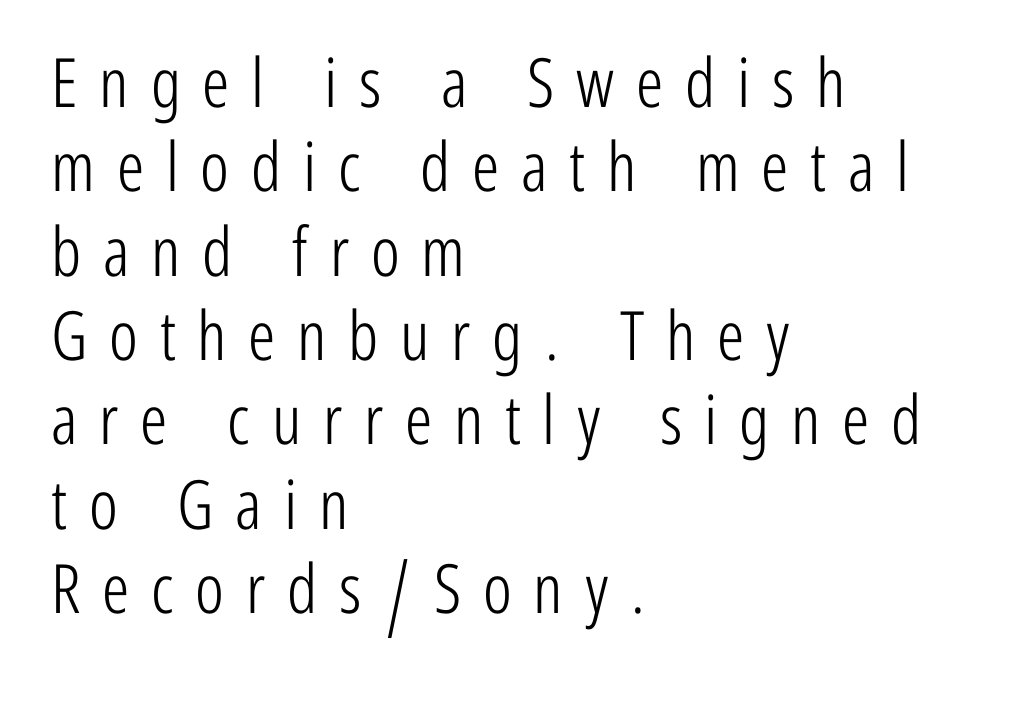
The face used here is rendered with a markedly widened letterfit. The characters are drawn with everyday or finer stroke widths. It's the straight-up-and-down kind of type. These lines stack with their left ends in a neat column. Check the space under the baseline: it is left empty. This rendering employs a face without finishing strokes, i.e., a sans-serif.
